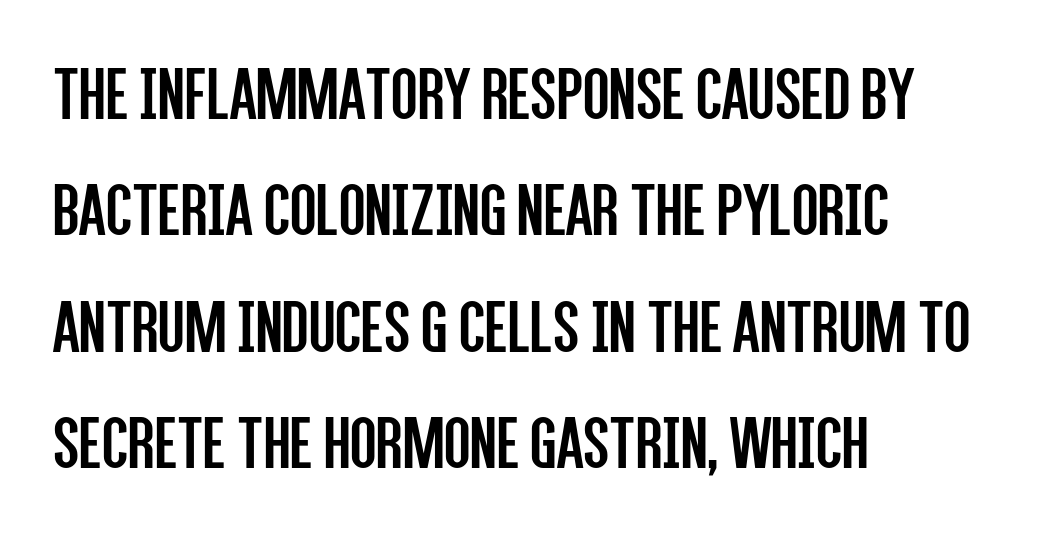
The image shows 77 px regular-weight, condensed sans-serif type, upright; set left-aligned, normal line spacing (1.51x), normal letter spacing, not underlined; low stroke contrast and a large x-height.
